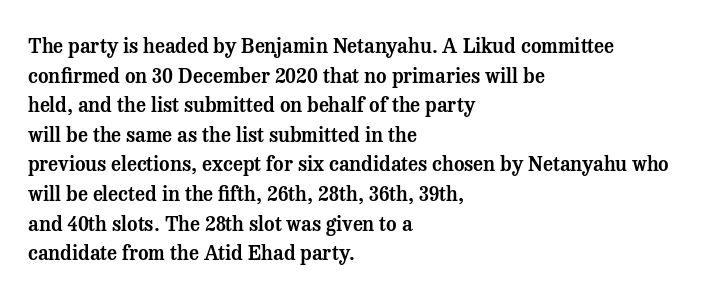
The image shows 20 px text type, upright; set left-aligned, normal line spacing (1.48x), normal letter spacing, not underlined.
